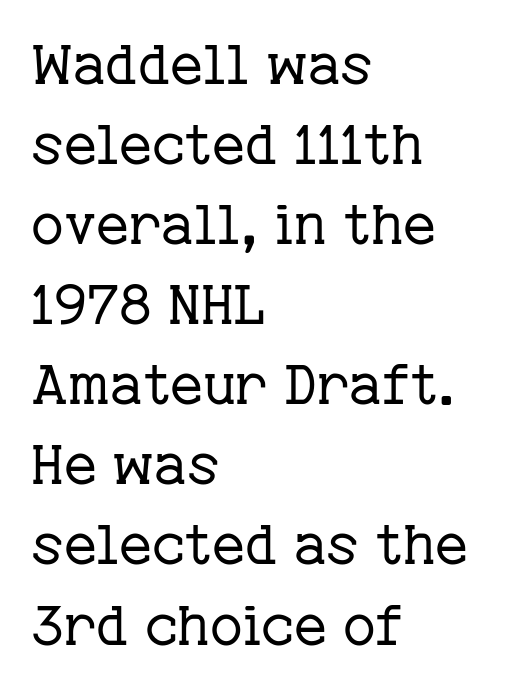
{"serif": "yes", "italic": "no", "bold": "no", "weight": "regular", "width": "normal", "stroke_contrast": "low", "x_height": "medium", "monospaced": "no", "underline": "no", "align": "left", "line_spacing": "normal", "line_spacing_ratio": 1.43, "letter_spacing": "normal", "letter_spacing_em": 0.0, "glyph_px": 56}
